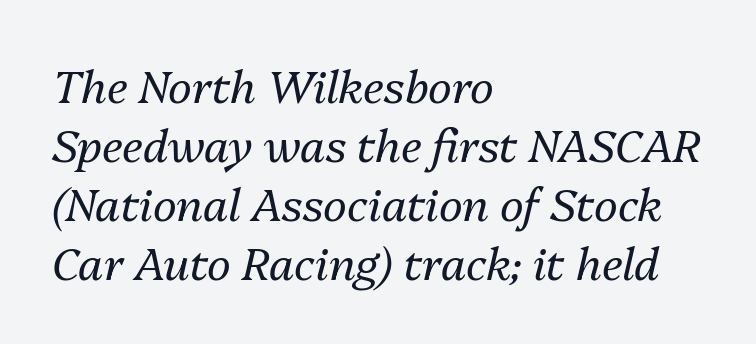
The image shows 45 px regular-weight type, italic (leaning right); set left-aligned, normal line spacing (1.31x), normal letter spacing, not underlined; medium stroke contrast and a medium x-height.
